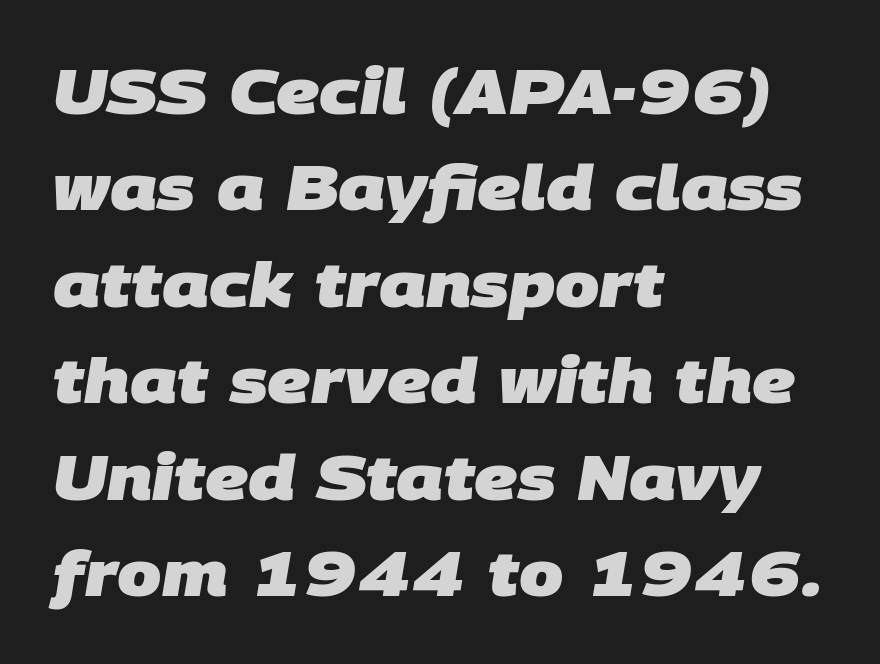
The image shows 63 px heavy sans-serif type; set left-aligned, normal line spacing (1.53x), normal letter spacing, not underlined; low stroke contrast and a large x-height.
